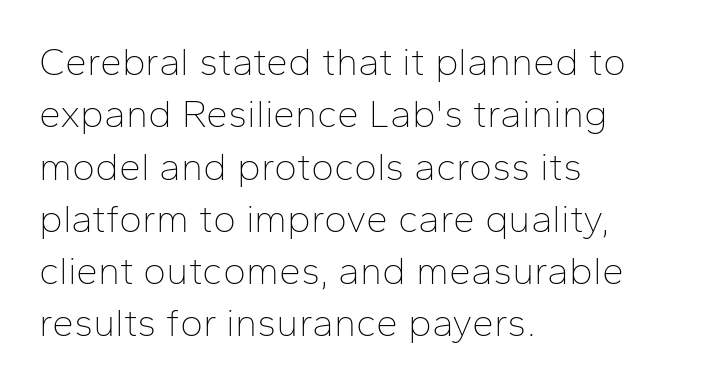
Q: Is the text bold? A: No.
Q: Is the text italic (slanted)? A: No, it is upright.
Q: Is the typeface a serif or a sans-serif typeface? A: Sans-serif.
Q: Is the text underlined? A: No.
Q: How is the paragraph aligned? A: Left-aligned.
Q: Is the spacing between letters normal or unusually wide? A: Normal.
Q: Is the spacing between lines tight, normal or loose? A: Normal.
Q: Width (condensed, normal, or wide)? A: Normal.
Q: Stroke contrast? A: Low.
Q: x-height? A: Medium.
Q: Monospaced? A: No.
